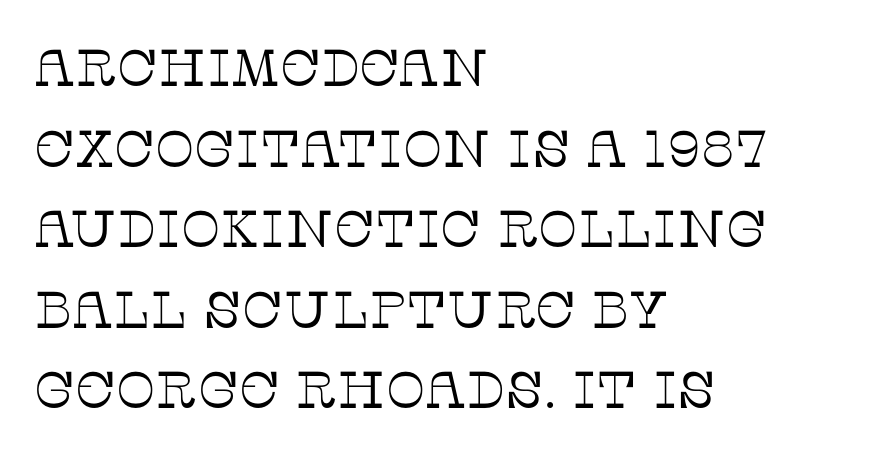
Q: Is the text bold? A: No.
Q: Is the text italic (slanted)? A: No, it is upright.
Q: Is the typeface a serif or a sans-serif typeface? A: Serif.
Q: Is the text underlined? A: No.
Q: How is the paragraph aligned? A: Left-aligned.
Q: Is the spacing between letters normal or unusually wide? A: Normal.
Q: Is the spacing between lines tight, normal or loose? A: Normal.
Q: Width (condensed, normal, or wide)? A: Normal.
Q: Stroke contrast? A: Low.
Q: x-height? A: Large.
Q: Monospaced? A: No.
